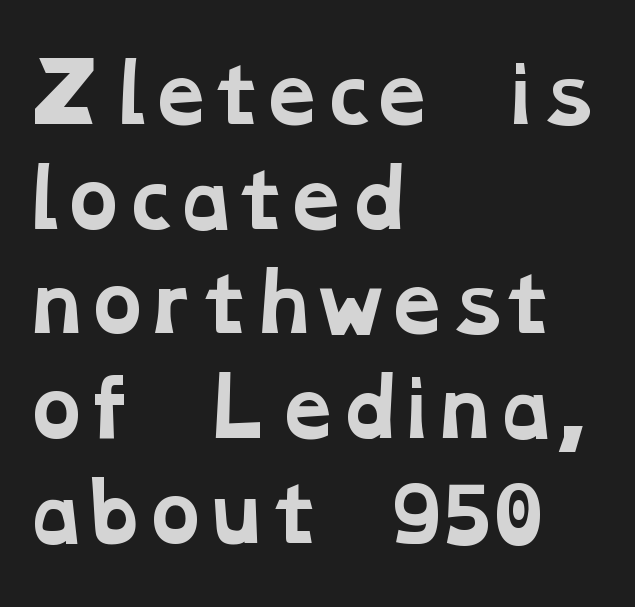
The image shows 77 px bold, wide serif type; set left-aligned, normal line spacing (1.36x), normal letter spacing, not underlined; low stroke contrast and a medium x-height.
